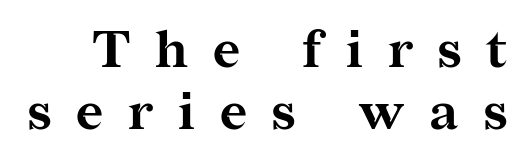
The image shows 52 px bold serif type, upright; set line spacing 1.2x, unusually wide letter spacing (+0.48 em), not underlined; medium stroke contrast and a medium x-height.
